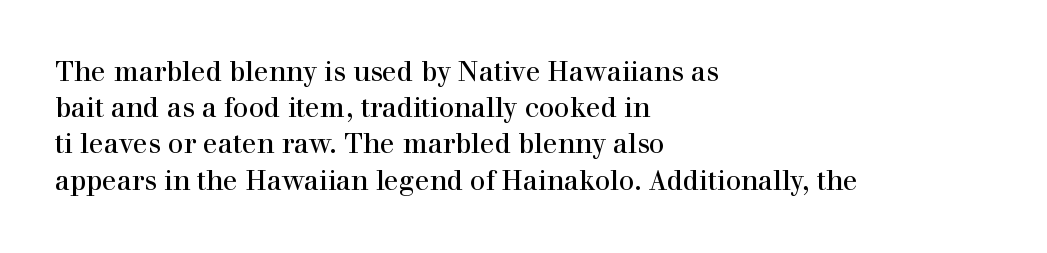
{"italic": "no", "bold": "no", "underline": "no", "align": "left", "line_spacing": "normal", "line_spacing_ratio": 1.34, "letter_spacing": "normal", "letter_spacing_em": 0.0, "glyph_px": 27}
